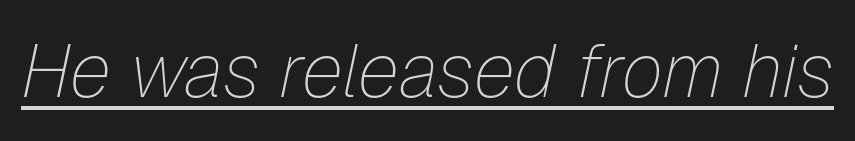
The image shows 75 px thin type, italic (leaning right); set normal letter spacing, underlined; low stroke contrast and a medium x-height.
